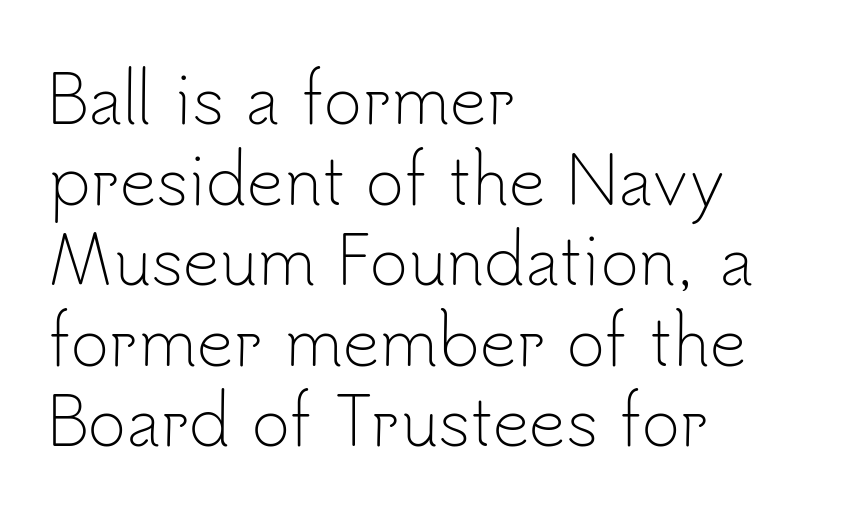
{"serif": "no", "italic": "no", "bold": "no", "weight": "light", "width": "normal", "stroke_contrast": "low", "x_height": "small", "monospaced": "no", "underline": "no", "align": "left", "line_spacing_ratio": 1.24, "letter_spacing": "normal", "letter_spacing_em": 0.0, "glyph_px": 65}
